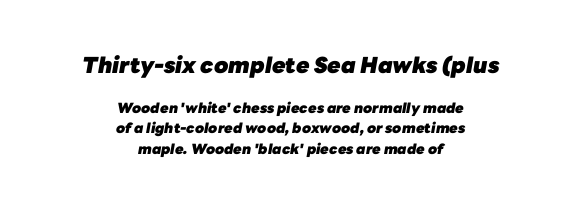
The paragraph shown floats in the horizontal middle. The area under the type is left untouched. One glance says typical: line gaps are just what's usual. Tracking value appears to be zero — textbook default spacing. Slanted lettering throughout. Caption: bold face, heavy strokes.
